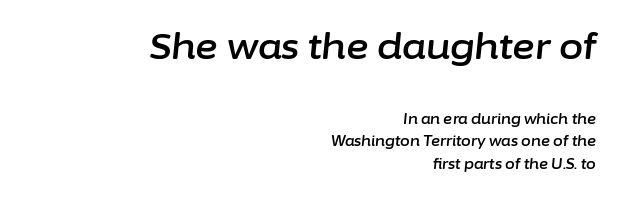
The image shows 35 px text type, italic (leaning right); set right-aligned, normal line spacing (1.62x), normal letter spacing, not underlined; the first (top) block is 2.5x larger; low stroke contrast and a medium x-height.
